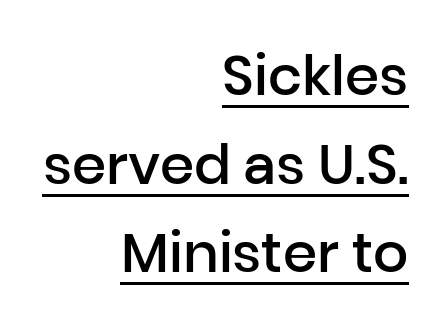
Every character sits straight up, as roman type does. The font is running at a semibold setting, under full bold. Character widths vary here, with narrow letters taking less room than wide ones. A normal amount of white space separates one row of letters from the next.
